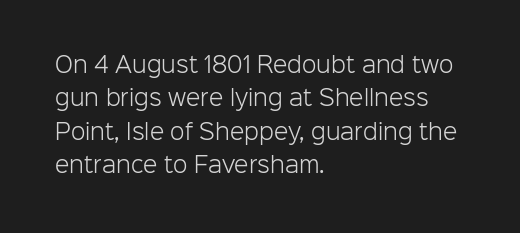
How would I describe the line gaps? Plain and ordinary. Weight: in the light-to-regular range. The type is set solid horizontally, with unmodified tracking. The lines are quadded left.
